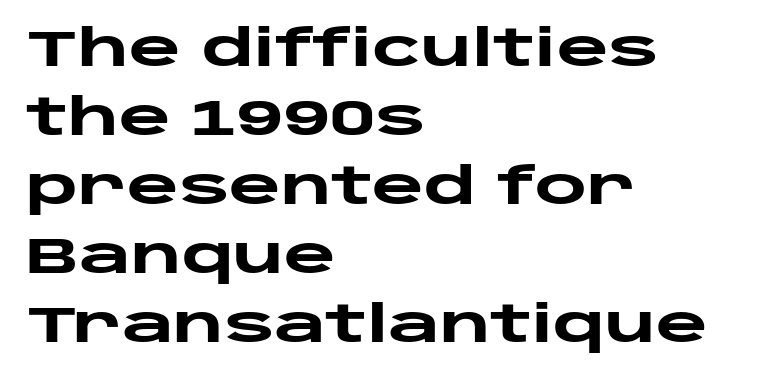
The image shows 50 px heavy, wide sans-serif type, upright; set left-aligned, normal line spacing (1.38x), normal letter spacing, not underlined; low stroke contrast and a large x-height.
